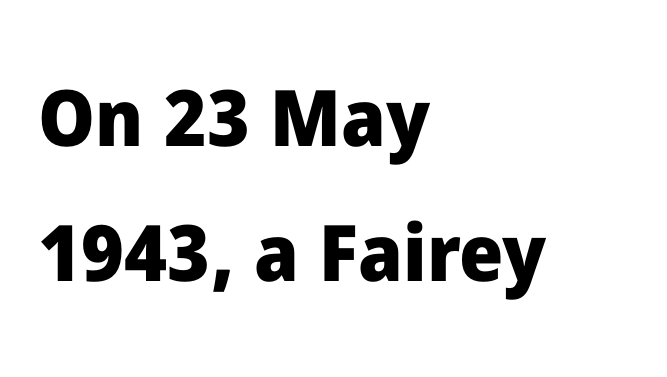
The image shows 78 px heavy sans-serif type, upright; set left-aligned, line spacing 1.73x, normal letter spacing, not underlined; low stroke contrast and a medium x-height.
